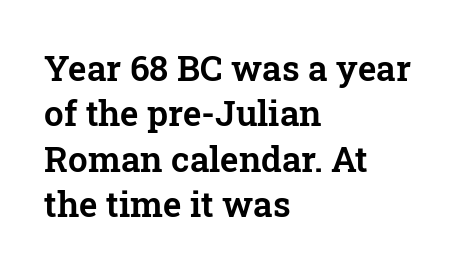
{"serif": "yes", "italic": "no", "width": "normal", "stroke_contrast": "low", "x_height": "medium", "monospaced": "no", "underline": "no", "align": "left", "line_spacing": "normal", "line_spacing_ratio": 1.3, "letter_spacing": "normal", "letter_spacing_em": 0.0, "glyph_px": 35}
